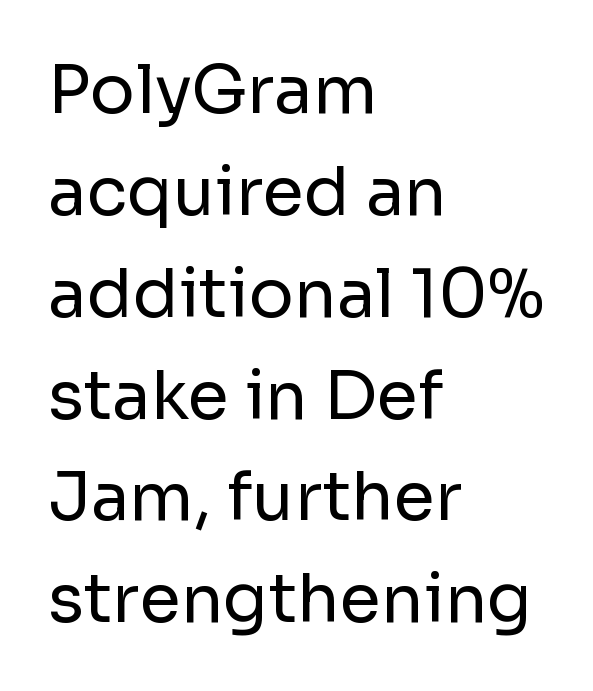
{"serif": "no", "italic": "no", "bold": "no", "weight": "regular", "width": "normal", "stroke_contrast": "low", "x_height": "medium", "monospaced": "no", "underline": "no", "align": "left", "line_spacing": "normal", "line_spacing_ratio": 1.52, "letter_spacing": "normal", "letter_spacing_em": 0.0, "glyph_px": 67}
